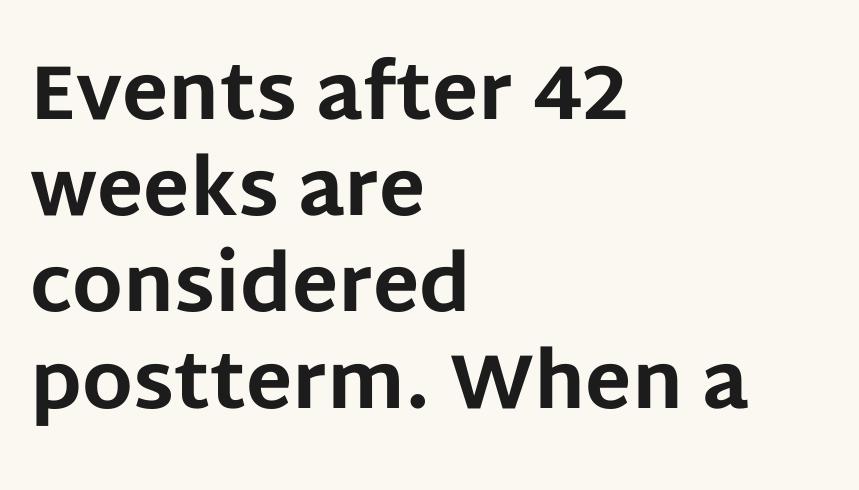
{"serif": "no", "italic": "no", "bold": "yes", "weight": "bold", "width": "normal", "stroke_contrast": "low", "x_height": "large", "monospaced": "no", "underline": "no", "align": "left", "line_spacing": "normal", "line_spacing_ratio": 1.25, "letter_spacing": "normal", "letter_spacing_em": 0.0, "glyph_px": 77}
